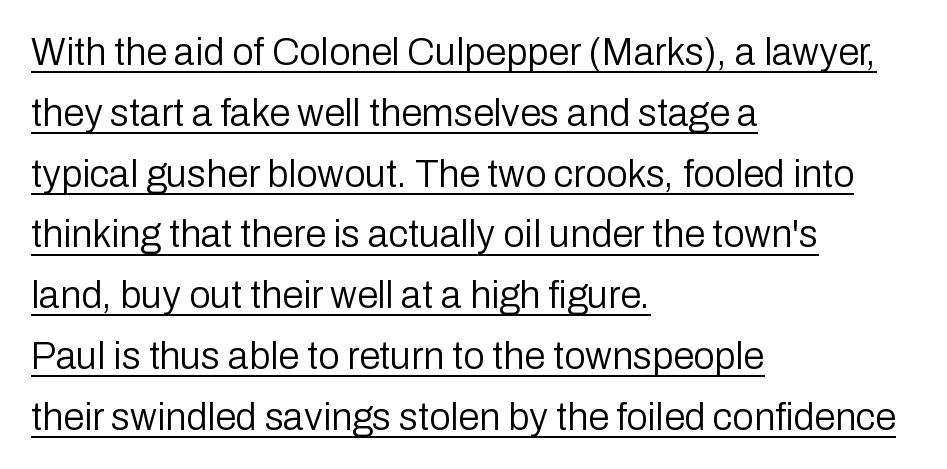
The image shows 38 px regular-weight sans-serif type, upright; set left-aligned, normal line spacing (1.6x), normal letter spacing, underlined; low stroke contrast and a medium x-height.
